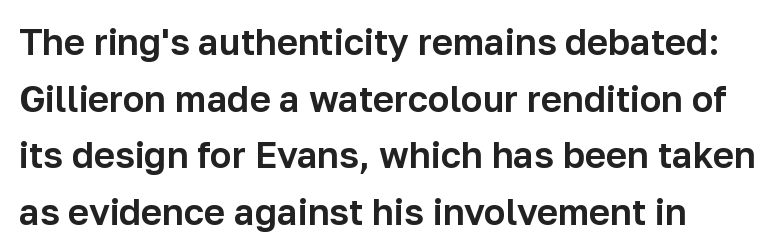
Note the varied advance widths — an 'i' is clearly narrower than an 'm'. The foot of each line stays bare and open. Check where the strokes stop: nothing finishes them off — pure sans. The lettering stays uniformly vertical, giving the passage a roman look. Spacing between characters is what you'd get straight out of the box. Leading matches the norm, producing a regular column.
